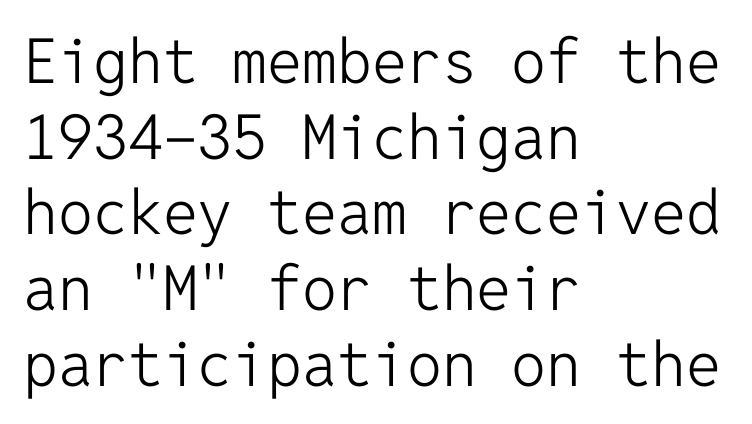
Only glyphs here, with clear space below each row. The compositor pushed each line to the left boundary. Here the designer chose a console-style face with uniform glyph widths. The typography opts for an upright posture over an oblique one.
